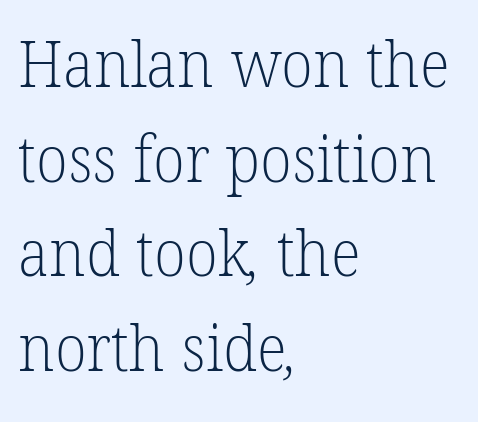
{"serif": "yes", "bold": "no", "weight": "light", "width": "normal", "stroke_contrast": "low", "x_height": "medium", "monospaced": "no", "underline": "no", "align": "left", "line_spacing": "normal", "line_spacing_ratio": 1.48, "letter_spacing": "normal", "letter_spacing_em": 0.0, "glyph_px": 64}
